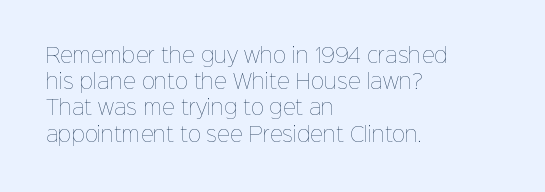
{"italic": "no", "bold": "no", "underline": "no", "align": "left", "line_spacing": "normal", "line_spacing_ratio": 1.31, "letter_spacing": "normal", "letter_spacing_em": 0.0, "glyph_px": 20}
